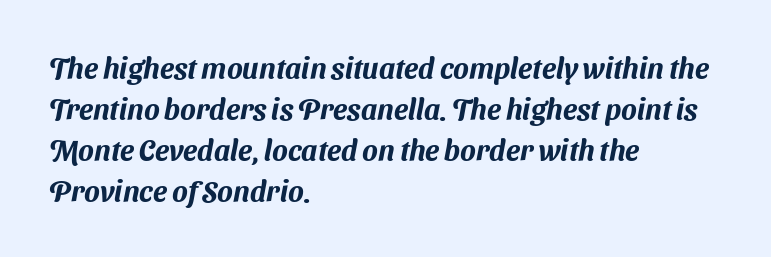
A bare baseline throughout the passage. Think of a printed novel: that variable character pitch is what you see here. These lines stack with their left ends in a neat column. Honestly, the row spacing looks completely unremarkable. These lines are composed in type without serifs.
